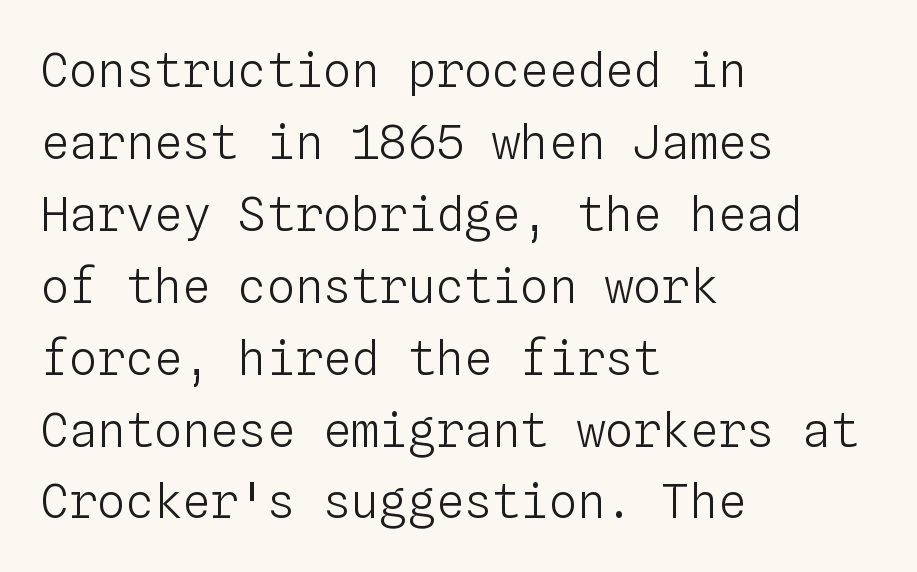
The image shows 47 px light type, upright, monospaced; set left-aligned, normal line spacing (1.53x), normal letter spacing, not underlined; low stroke contrast and a medium x-height.
